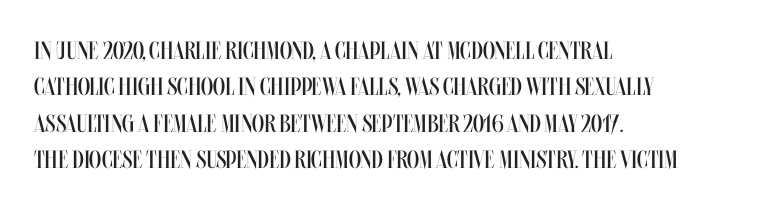
{"italic": "no", "bold": "no", "underline": "no", "align": "left", "line_spacing": "normal", "line_spacing_ratio": 1.46, "letter_spacing": "normal", "letter_spacing_em": 0.0, "glyph_px": 25}
